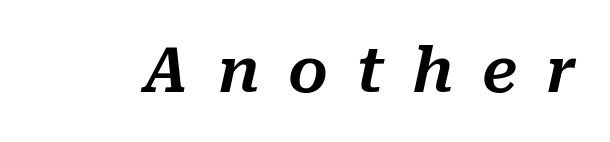
Nobody drew a line under any word here. The face used here is proportionally spaced, like ordinary book or web type. Compared with ordinary roman type, these characters are visibly tilted. Glyph-to-glyph distance is far greater than everyday printed text.
